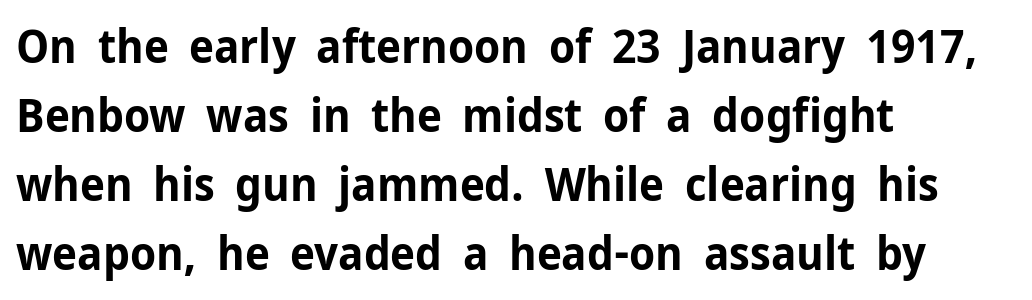
The type family on display is of the sans-serif kind. The face used here is proportionally spaced, like ordinary book or web type. The lettering stays uniformly vertical, giving the passage a roman look. The foot of each line stays bare and open. The rendering uses a moderate line-height, typical for paragraphs.
